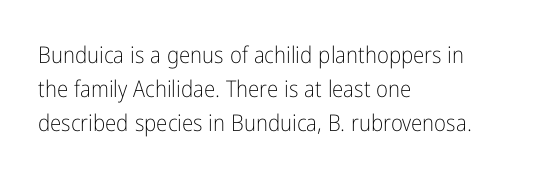
The image shows 23 px text type, upright; set left-aligned, normal line spacing (1.48x), normal letter spacing, not underlined.
